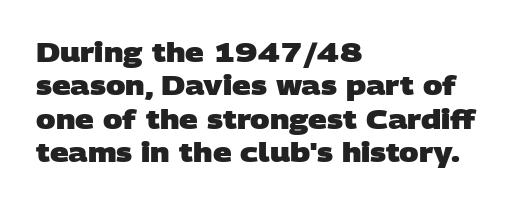
{"bold": "yes", "underline": "no", "align": "left", "line_spacing": "normal", "line_spacing_ratio": 1.28, "letter_spacing": "normal", "letter_spacing_em": 0.0, "glyph_px": 26}
